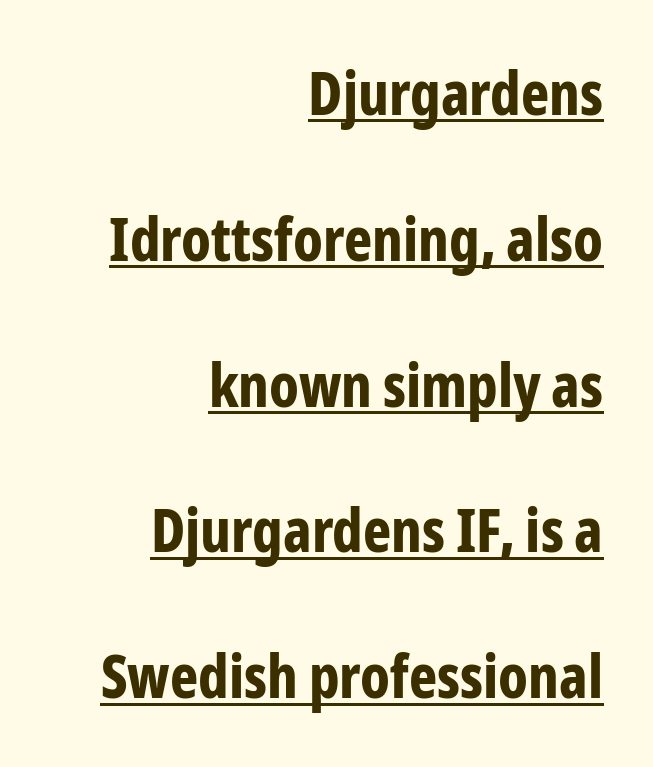
The image shows 60 px bold, condensed sans-serif type, upright; set right-aligned, loose line spacing (2.43x), normal letter spacing, underlined; low stroke contrast and a medium x-height.
